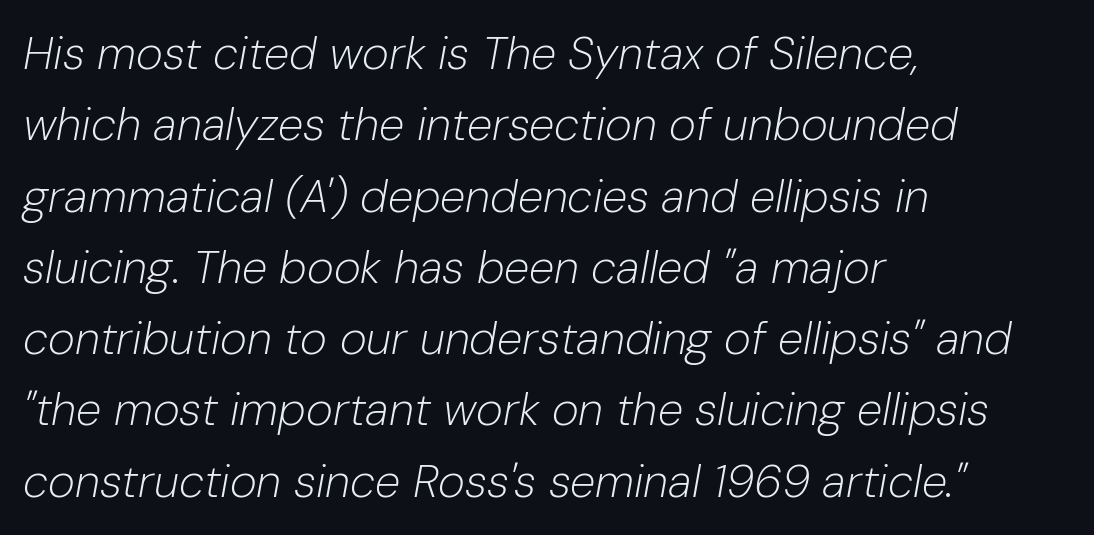
The setting favours the left margin, as ordinary paragraphs usually do. How are the letters spaced? Ordinarily, with no added tracking. The face used here is proportionally spaced, like ordinary book or web type. Notice how the stems are inclined rather than vertical — that's the hallmark of italics. The lines sit at an ordinary, default distance from one another. The font sits on the lighter half of the weight spectrum, regular included.
